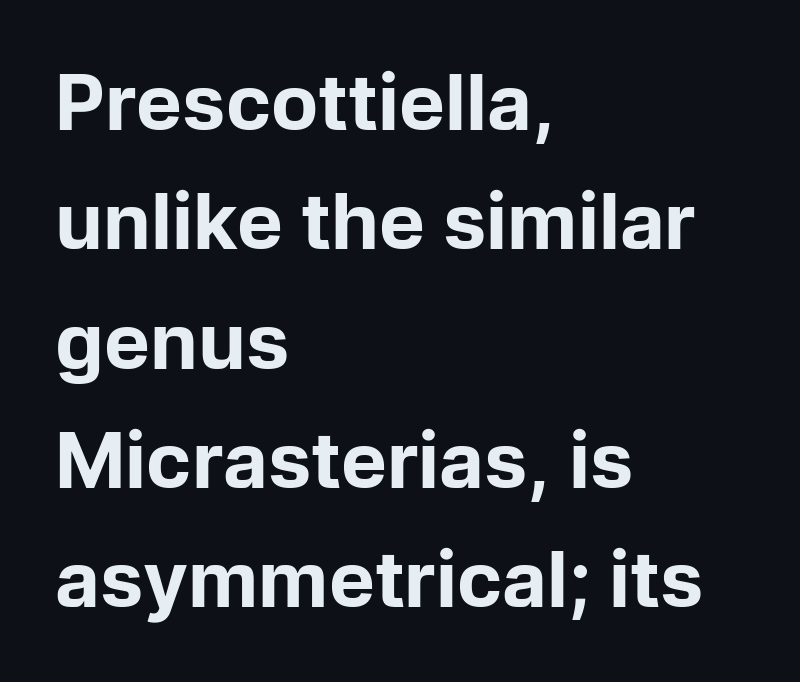
Q: Is the text bold? A: Yes.
Q: Is the text italic (slanted)? A: No, it is upright.
Q: Is the typeface a serif or a sans-serif typeface? A: Sans-serif.
Q: Is the text underlined? A: No.
Q: How is the paragraph aligned? A: Left-aligned.
Q: Is the spacing between letters normal or unusually wide? A: Normal.
Q: Is the spacing between lines tight, normal or loose? A: Normal.
Q: Width (condensed, normal, or wide)? A: Normal.
Q: Stroke contrast? A: Low.
Q: x-height? A: Medium.
Q: Monospaced? A: No.
